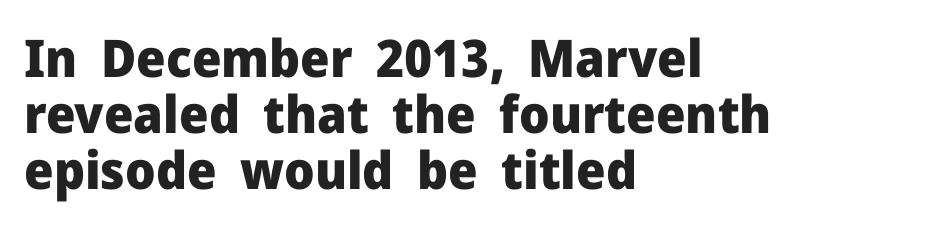
The image shows 52 px heavy sans-serif type, upright; set left-aligned, tight line spacing (1.08x), normal letter spacing, not underlined; low stroke contrast and a medium x-height.
